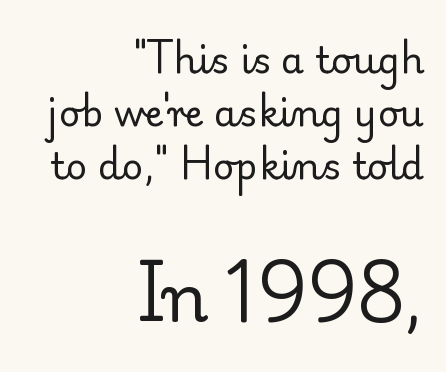
Q: Is the text bold? A: No.
Q: Is the text italic (slanted)? A: No, it is upright.
Q: Is the typeface a serif or a sans-serif typeface? A: Serif.
Q: Is the text underlined? A: No.
Q: How is the paragraph aligned? A: Right-aligned.
Q: Is the spacing between letters normal or unusually wide? A: Normal.
Q: Is the spacing between lines tight, normal or loose? A: Normal.
Q: Which block of text is set in a larger size, the first (top) or the second (bottom)? A: The second (bottom) one.
Q: Width (condensed, normal, or wide)? A: Normal.
Q: Stroke contrast? A: Low.
Q: x-height? A: Small.
Q: Monospaced? A: No.
